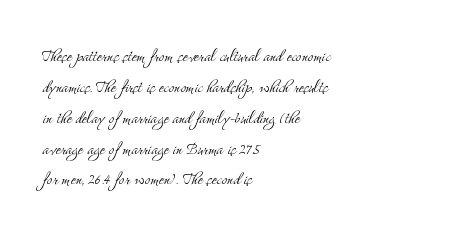
The image shows 21 px text type; set left-aligned, normal line spacing (1.47x), normal letter spacing, not underlined.
